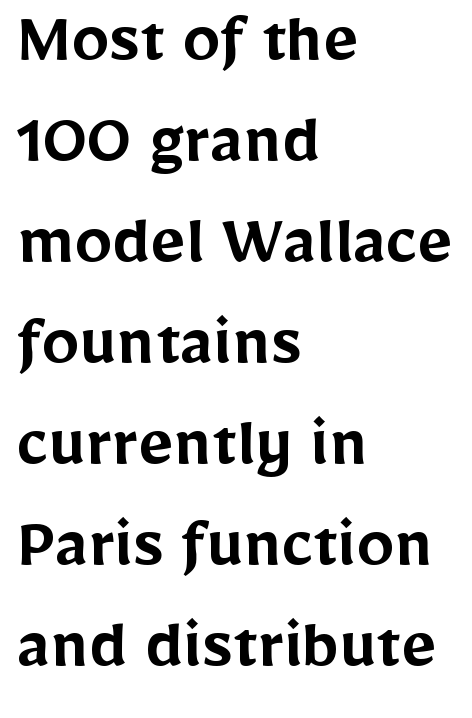
The image shows 76 px semibold sans-serif type, upright; set left-aligned, normal line spacing (1.33x), normal letter spacing, not underlined; low stroke contrast and a medium x-height.
